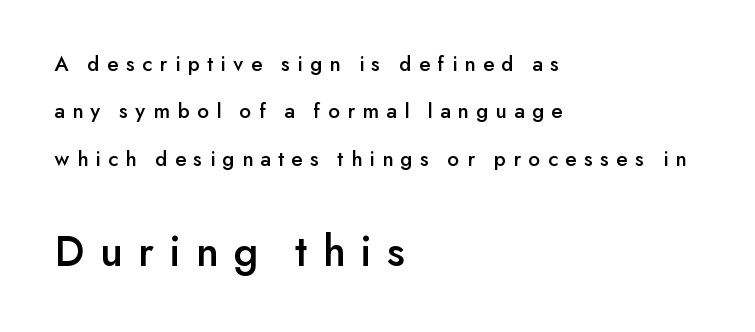
Q: Is the text italic (slanted)? A: No, it is upright.
Q: Is the typeface a serif or a sans-serif typeface? A: Sans-serif.
Q: Is the text underlined? A: No.
Q: How is the paragraph aligned? A: Left-aligned.
Q: Is the spacing between letters normal or unusually wide? A: Unusually wide.
Q: Is the spacing between lines tight, normal or loose? A: Loose.
Q: Which block of text is set in a larger size, the first (top) or the second (bottom)? A: The second (bottom) one.
Q: Width (condensed, normal, or wide)? A: Normal.
Q: Stroke contrast? A: Low.
Q: x-height? A: Small.
Q: Monospaced? A: No.
